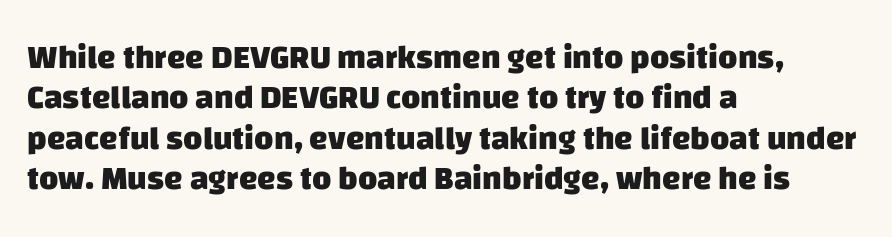
Summary of weight: heavy, a full bold. Where is the straight margin? On the left. The words here are not underlined. Think of a printed novel: that variable character pitch is what you see here. This rendering leaves character spacing at its baseline value. A sans-serif font was chosen for this passage.
